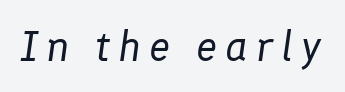
The image shows 43 px regular-weight type, italic (leaning right); set not underlined; low stroke contrast and a medium x-height.
